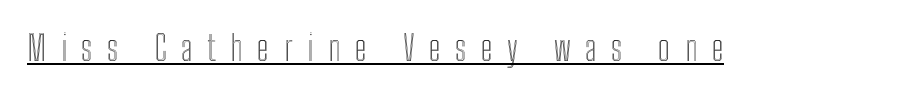
{"italic": "no", "width": "condensed", "x_height": "medium", "monospaced": "no", "underline": "yes", "letter_spacing": "wide", "letter_spacing_em": 0.43, "glyph_px": 34}
